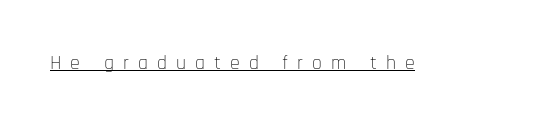
{"italic": "no", "bold": "no", "underline": "yes", "letter_spacing": "wide", "letter_spacing_em": 0.45, "glyph_px": 20}
